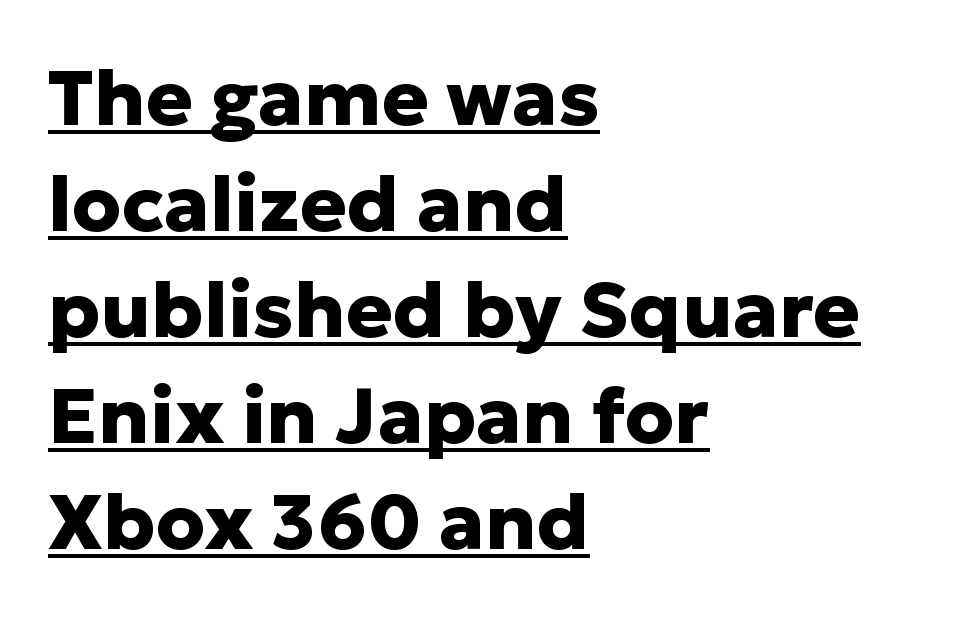
The image shows 78 px heavy sans-serif type, upright; set left-aligned, normal line spacing (1.36x), normal letter spacing, underlined; low stroke contrast and a medium x-height.
